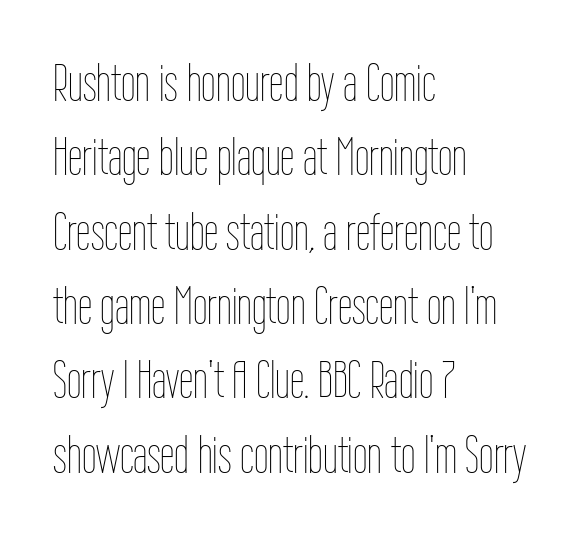
Q: Is the text bold? A: No.
Q: Is the text italic (slanted)? A: No, it is upright.
Q: Is the text underlined? A: No.
Q: How is the paragraph aligned? A: Left-aligned.
Q: Is the spacing between letters normal or unusually wide? A: Normal.
Q: Is the spacing between lines tight, normal or loose? A: Normal.
Q: Width (condensed, normal, or wide)? A: Condensed.
Q: Stroke contrast? A: Low.
Q: x-height? A: Medium.
Q: Monospaced? A: No.
